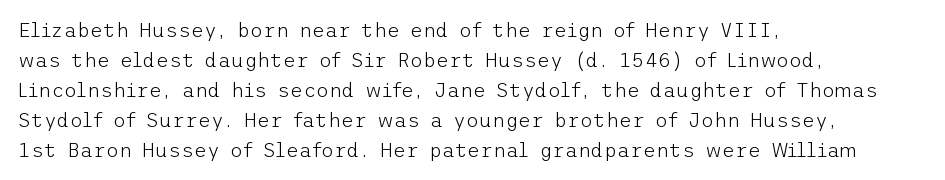
{"italic": "no", "bold": "no", "underline": "no", "align": "left", "line_spacing": "normal", "line_spacing_ratio": 1.5, "letter_spacing": "normal", "letter_spacing_em": 0.0, "glyph_px": 20}
